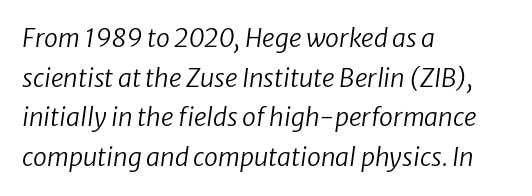
The image shows 25 px text type, italic (leaning right); set left-aligned, normal line spacing (1.59x), normal letter spacing, not underlined.
